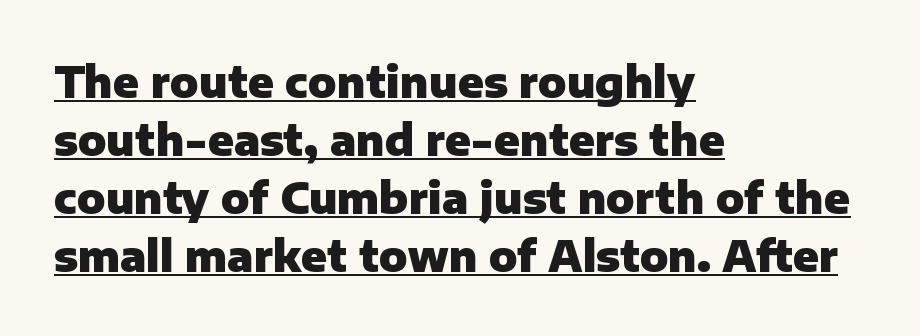
Short note: letters normally spaced. Every stem runs plumb, perpendicular to the baseline. Grotesque or geometric, the face here clearly has no serifs. The paragraph shown leans on its left margin.
